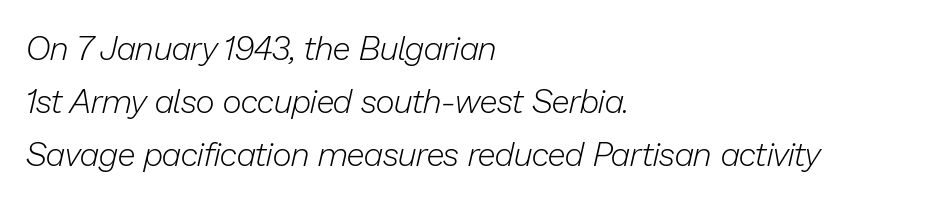
Q: Is the text bold? A: No.
Q: Is the text italic (slanted)? A: Yes, it leans right by about 13 degrees.
Q: Is the text underlined? A: No.
Q: How is the paragraph aligned? A: Left-aligned.
Q: Is the spacing between letters normal or unusually wide? A: Normal.
Q: Is the spacing between lines tight, normal or loose? A: Normal.
Q: Width (condensed, normal, or wide)? A: Normal.
Q: Stroke contrast? A: Low.
Q: x-height? A: Medium.
Q: Monospaced? A: No.
